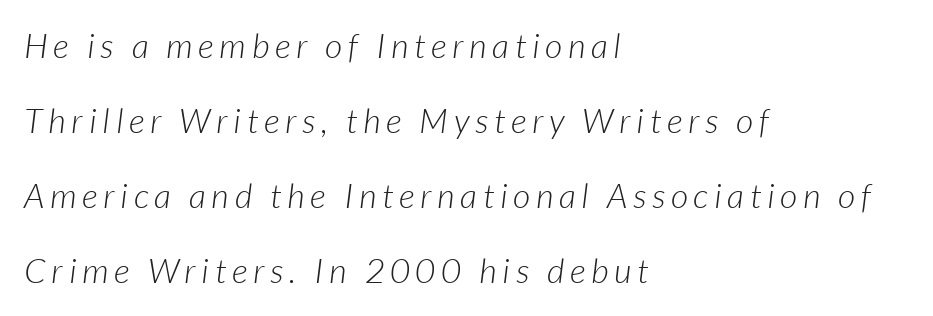
Q: Is the text bold? A: No.
Q: Is the text italic (slanted)? A: Yes, it leans right by about 7 degrees.
Q: Is the text underlined? A: No.
Q: How is the paragraph aligned? A: Left-aligned.
Q: Is the spacing between lines tight, normal or loose? A: Loose.
Q: Width (condensed, normal, or wide)? A: Normal.
Q: Stroke contrast? A: Low.
Q: x-height? A: Medium.
Q: Monospaced? A: No.
